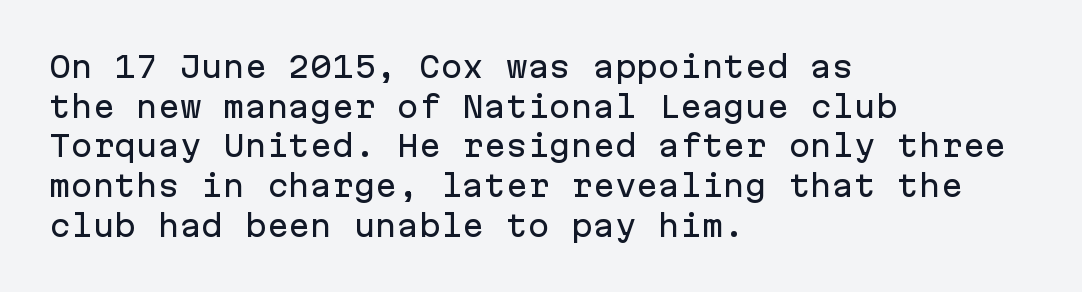
Q: Is the text italic (slanted)? A: No, it is upright.
Q: Is the typeface a serif or a sans-serif typeface? A: Sans-serif.
Q: Is the text underlined? A: No.
Q: How is the paragraph aligned? A: Left-aligned.
Q: Is the spacing between letters normal or unusually wide? A: Normal.
Q: Is the spacing between lines tight, normal or loose? A: Normal.
Q: Width (condensed, normal, or wide)? A: Normal.
Q: Stroke contrast? A: Low.
Q: x-height? A: Medium.
Q: Monospaced? A: Yes.
